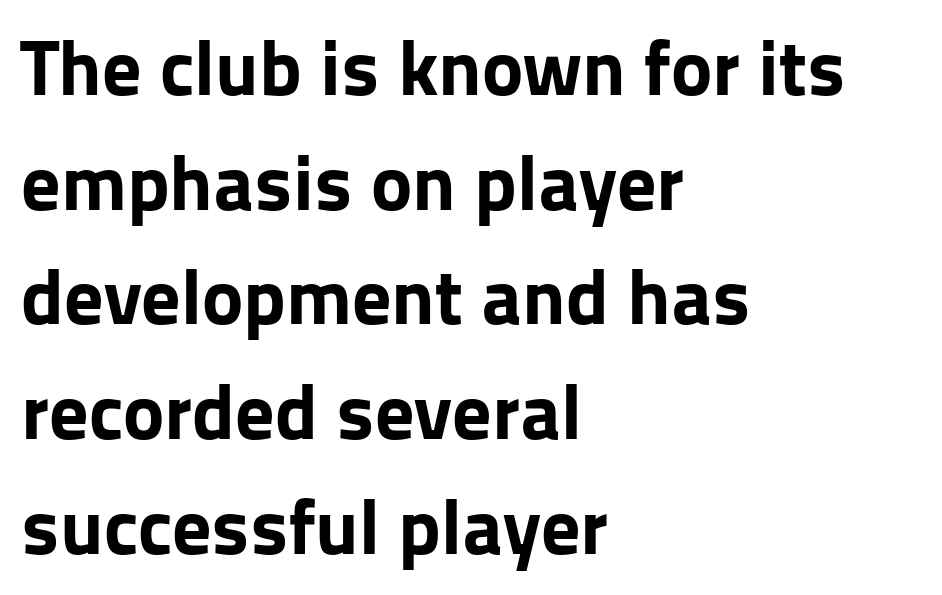
Bare-footed words on every line. Proportional: the letters do not fall into vertical columns. As a designer I'd log this as weight 700, bold. The rows are spaced the way most documents space them. These lines keep a tight, regular rhythm from letter to letter.
